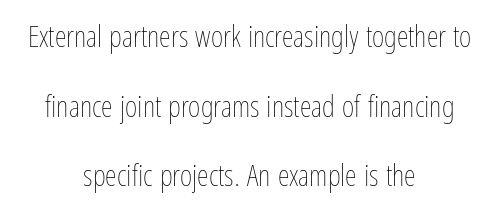
Q: Is the text bold? A: No.
Q: Is the text italic (slanted)? A: No, it is upright.
Q: Is the text underlined? A: No.
Q: How is the paragraph aligned? A: Centered.
Q: Is the spacing between letters normal or unusually wide? A: Normal.
Q: Is the spacing between lines tight, normal or loose? A: Loose.
Q: Width (condensed, normal, or wide)? A: Condensed.
Q: Stroke contrast? A: Low.
Q: x-height? A: Medium.
Q: Monospaced? A: No.
